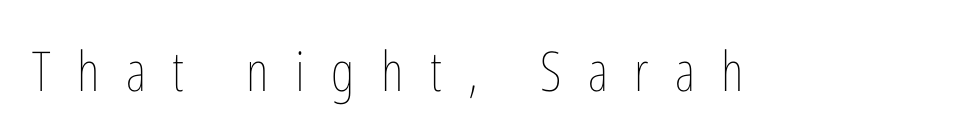
Characters remain perfectly vertical along every line. Counters stay open thanks to moderate or lighter strokes. This sample has the flowing, uneven cadence of proportional lettering. Honestly, there is no underline to notice here at all. Between one letter and the next there's a generous, obvious gap.
